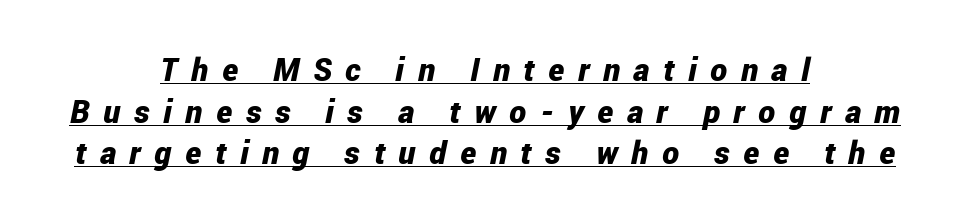
Q: Is the text bold? A: Yes.
Q: Is the text italic (slanted)? A: Yes, it leans right by about 12 degrees.
Q: Is the text underlined? A: Yes.
Q: How is the paragraph aligned? A: Centered.
Q: Is the spacing between letters normal or unusually wide? A: Unusually wide.
Q: Is the spacing between lines tight, normal or loose? A: Normal.
Q: Width (condensed, normal, or wide)? A: Condensed.
Q: Stroke contrast? A: Low.
Q: x-height? A: Medium.
Q: Monospaced? A: No.
